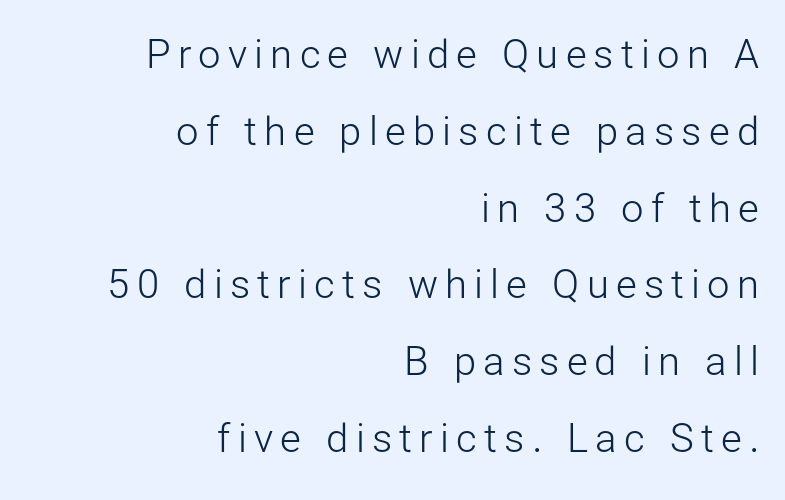
Q: Is the text bold? A: No.
Q: Is the text italic (slanted)? A: No, it is upright.
Q: Is the typeface a serif or a sans-serif typeface? A: Sans-serif.
Q: Is the text underlined? A: No.
Q: How is the paragraph aligned? A: Right-aligned.
Q: Is the spacing between lines tight, normal or loose? A: Loose.
Q: Width (condensed, normal, or wide)? A: Normal.
Q: Stroke contrast? A: Low.
Q: x-height? A: Medium.
Q: Monospaced? A: No.
